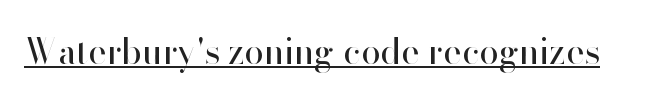
{"serif": "no", "italic": "no", "bold": "no", "weight": "regular", "width": "normal", "stroke_contrast": "high", "x_height": "small", "monospaced": "no", "underline": "yes", "letter_spacing": "normal", "letter_spacing_em": 0.0, "glyph_px": 35}
